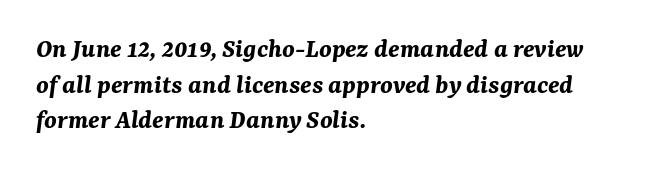
{"italic": "yes", "lean": "right", "slant_degrees": 7, "bold": "yes", "weight": "bold", "width": "normal", "stroke_contrast": "medium", "x_height": "medium", "monospaced": "no", "underline": "no", "align": "left", "line_spacing": "normal", "line_spacing_ratio": 1.27, "letter_spacing": "normal", "letter_spacing_em": 0.0, "glyph_px": 28}
